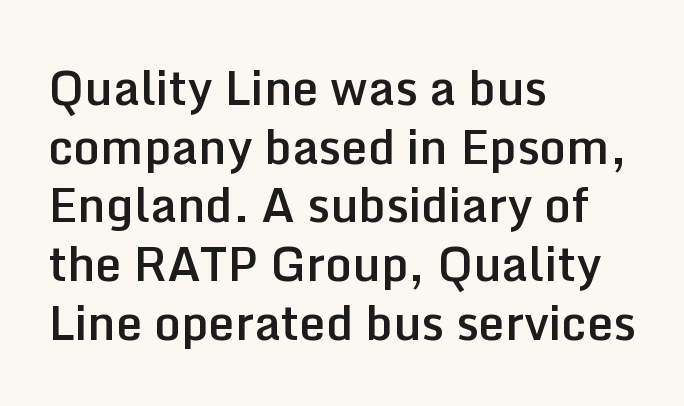
Q: Is the text bold? A: Semi-bold.
Q: Is the text italic (slanted)? A: No, it is upright.
Q: Is the typeface a serif or a sans-serif typeface? A: Sans-serif.
Q: Is the text underlined? A: No.
Q: How is the paragraph aligned? A: Left-aligned.
Q: Is the spacing between letters normal or unusually wide? A: Normal.
Q: Is the spacing between lines tight, normal or loose? A: Normal.
Q: Width (condensed, normal, or wide)? A: Normal.
Q: Stroke contrast? A: Low.
Q: x-height? A: Medium.
Q: Monospaced? A: No.
